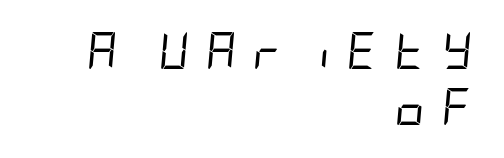
{"italic": "yes", "lean": "right", "slant_degrees": 5, "bold": "no", "weight": "regular", "width": "condensed", "stroke_contrast": "low", "x_height": "large", "underline": "no", "align": "right", "line_spacing": "normal", "line_spacing_ratio": 1.52, "letter_spacing": "wide", "letter_spacing_em": 0.46, "glyph_px": 37}
